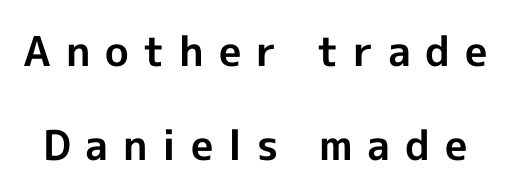
Q: Is the text bold? A: Yes.
Q: Is the text italic (slanted)? A: No, it is upright.
Q: Is the typeface a serif or a sans-serif typeface? A: Sans-serif.
Q: Is the text underlined? A: No.
Q: Is the spacing between letters normal or unusually wide? A: Unusually wide.
Q: Is the spacing between lines tight, normal or loose? A: Loose.
Q: Width (condensed, normal, or wide)? A: Normal.
Q: x-height? A: Medium.
Q: Monospaced? A: No.
